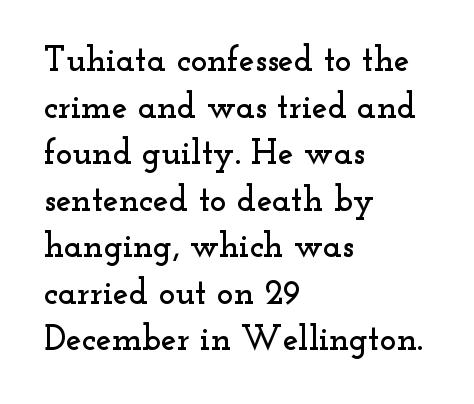
The image shows 35 px wide serif type, upright; set left-aligned, normal line spacing (1.33x), normal letter spacing, not underlined; low stroke contrast and a small x-height.
